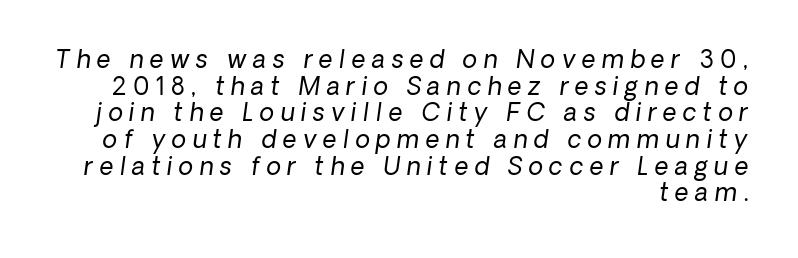
{"italic": "yes", "lean": "right", "slant_degrees": 8, "bold": "no", "underline": "no", "align": "right", "line_spacing": "tight", "line_spacing_ratio": 1.11, "letter_spacing": "wide", "letter_spacing_em": 0.27, "glyph_px": 24}
